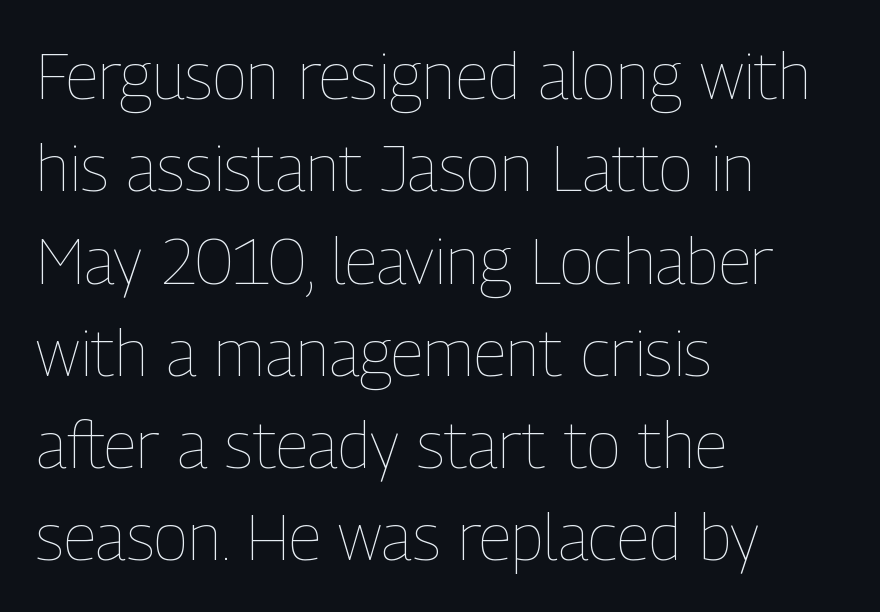
The image shows 65 px thin, condensed type, upright; set left-aligned, normal line spacing (1.42x), normal letter spacing, not underlined; low stroke contrast and a medium x-height.
